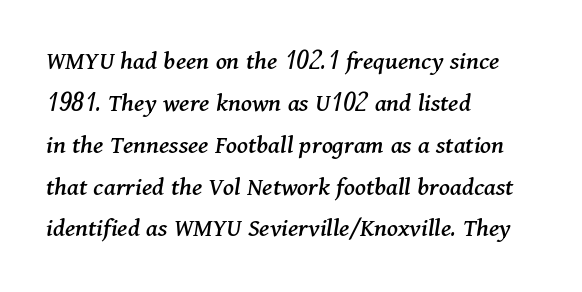
The image shows 27 px text type, italic (leaning right); set left-aligned, normal line spacing (1.55x), normal letter spacing, not underlined.
